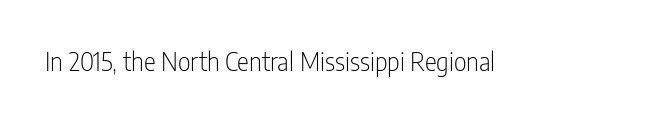
Q: Is the text bold? A: No.
Q: Is the text italic (slanted)? A: No, it is upright.
Q: Is the text underlined? A: No.
Q: Is the spacing between letters normal or unusually wide? A: Normal.
